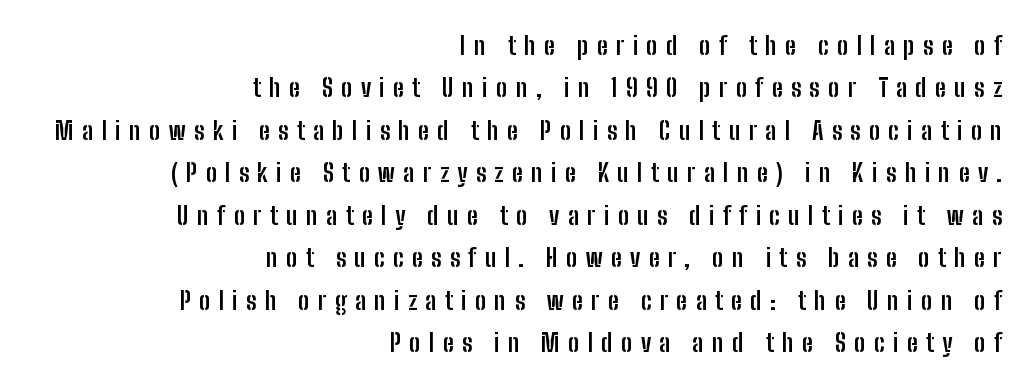
The lines in this sample share a right terminus and differ only in where they begin. This sample keeps an unexceptional amount of space between lines. Words float on clear page, feet unadorned. Is the letter spacing exaggerated? Yes — the characters are pushed far apart. The type sits square on the baseline with zero lean.
